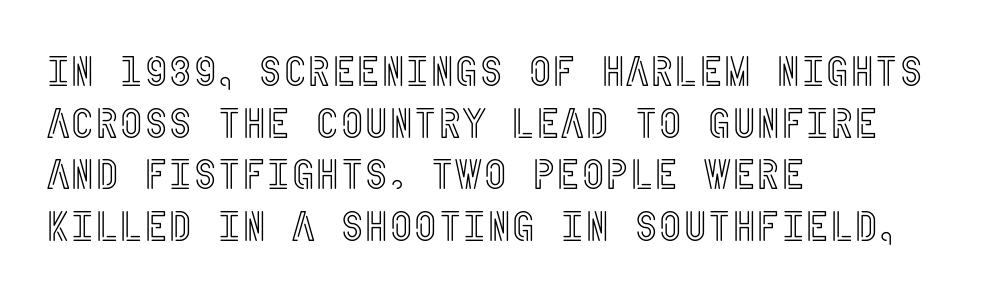
The passage shown is not underscored anywhere. Short note: letters normally spaced. In CSS terms this would be text-align: left. Italic: no, the glyphs are upright roman.
